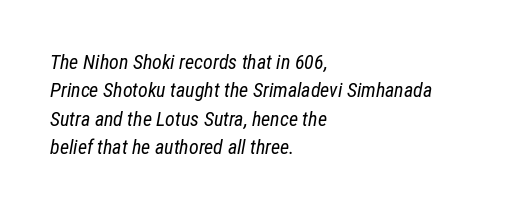
These lines stack with their left ends in a neat column. Regarding leading, the lines here are spaced in the standard way. Every character sits at an angle, as italics do. Only glyphs here, with clear space below each row. Short note: letters normally spaced.
